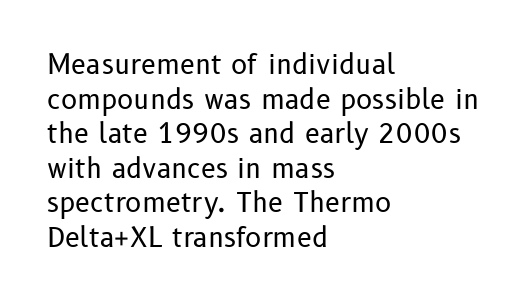
Q: Is the text bold? A: No.
Q: Is the text italic (slanted)? A: No, it is upright.
Q: Is the text underlined? A: No.
Q: How is the paragraph aligned? A: Left-aligned.
Q: Is the spacing between letters normal or unusually wide? A: Normal.
Q: Is the spacing between lines tight, normal or loose? A: Normal.
